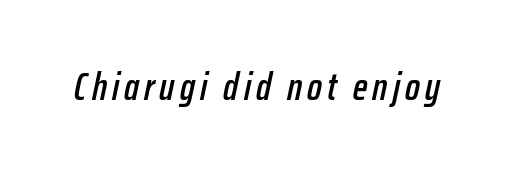
{"italic": "yes", "lean": "right", "slant_degrees": 12, "width": "condensed", "stroke_contrast": "low", "x_height": "medium", "monospaced": "no", "underline": "no", "glyph_px": 39}
